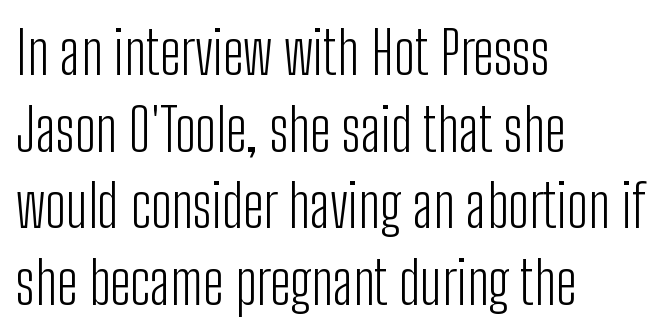
{"serif": "no", "italic": "no", "bold": "no", "weight": "light", "width": "condensed", "stroke_contrast": "low", "x_height": "medium", "monospaced": "no", "underline": "no", "align": "left", "line_spacing": "normal", "line_spacing_ratio": 1.3, "letter_spacing": "normal", "letter_spacing_em": 0.0, "glyph_px": 59}
